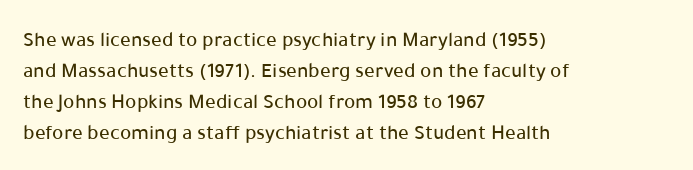
{"italic": "no", "underline": "no", "align": "left", "line_spacing": "normal", "line_spacing_ratio": 1.48, "letter_spacing": "normal", "letter_spacing_em": 0.0, "glyph_px": 21}
